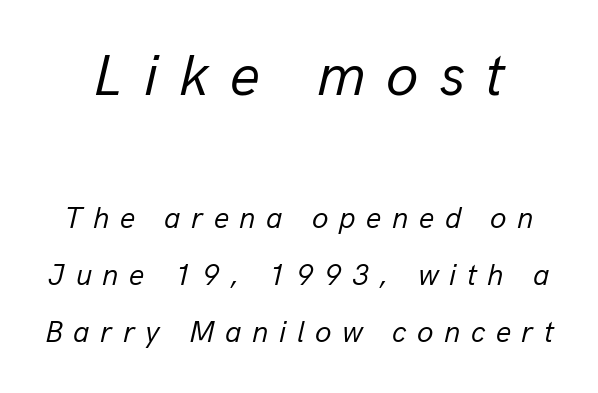
The image shows 59 px regular-weight type, italic (leaning right); set loose line spacing (1.9x), unusually wide letter spacing (+0.35 em), not underlined; the first (top) block is 1.97x larger; low stroke contrast and a medium x-height.
